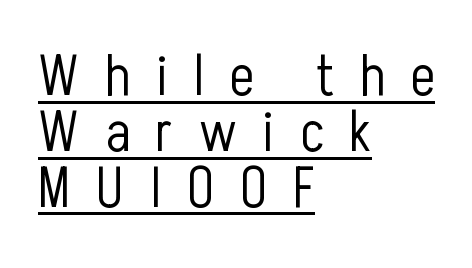
Q: Is the text bold? A: No.
Q: Is the text italic (slanted)? A: No, it is upright.
Q: Is the typeface a serif or a sans-serif typeface? A: Sans-serif.
Q: Is the text underlined? A: Yes.
Q: How is the paragraph aligned? A: Left-aligned.
Q: Is the spacing between letters normal or unusually wide? A: Unusually wide.
Q: Is the spacing between lines tight, normal or loose? A: Tight.
Q: Width (condensed, normal, or wide)? A: Condensed.
Q: Stroke contrast? A: Low.
Q: x-height? A: Medium.
Q: Monospaced? A: No.
